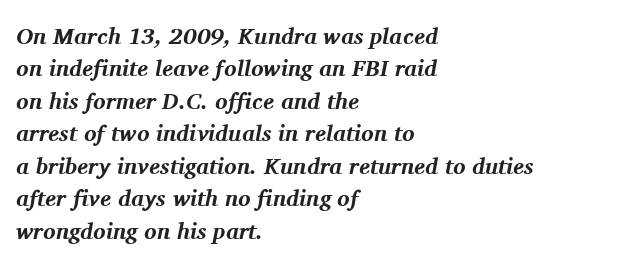
The image shows 23 px bold type, italic (leaning right); set left-aligned, normal line spacing (1.41x), normal letter spacing, not underlined.
